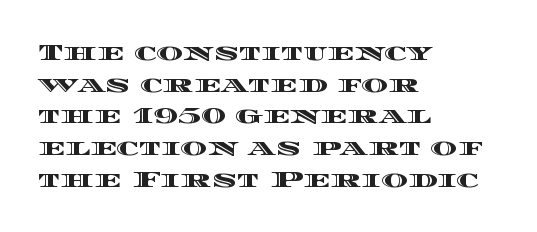
The tracking reads as untouched default to a designer's eye. These lines were composed using upright roman letters. A clean baseline with only descenders dipping below it. The designer left line spacing at the default. The lines are quadded left.
